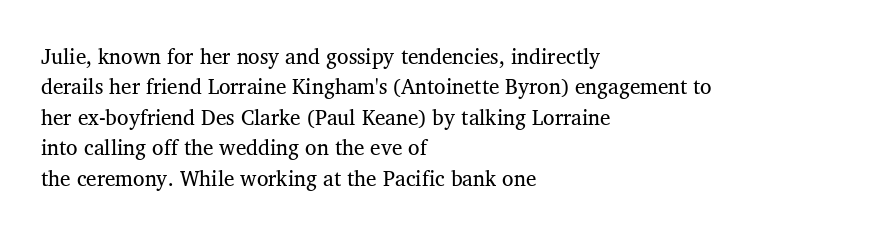
{"italic": "no", "bold": "no", "underline": "no", "align": "left", "line_spacing": "normal", "line_spacing_ratio": 1.45, "letter_spacing": "normal", "letter_spacing_em": 0.0, "glyph_px": 21}
